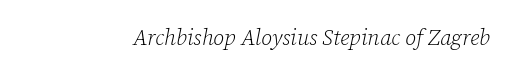
Q: Is the text bold? A: No.
Q: Is the text italic (slanted)? A: Yes, it leans right by about 12 degrees.
Q: Is the text underlined? A: No.
Q: Is the spacing between letters normal or unusually wide? A: Normal.
